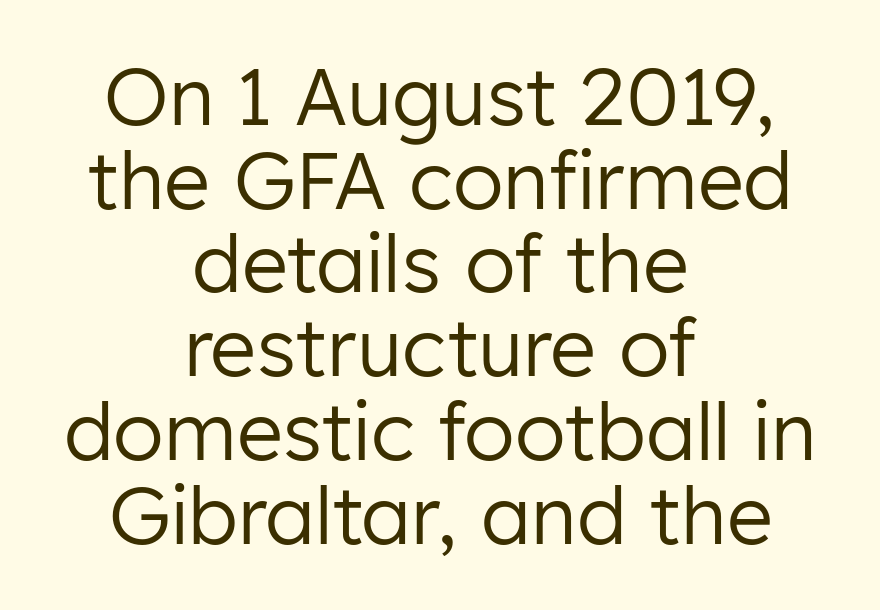
The image shows 79 px regular-weight sans-serif type, upright; set centered, tight line spacing (1.06x), normal letter spacing, not underlined; low stroke contrast and a medium x-height.
